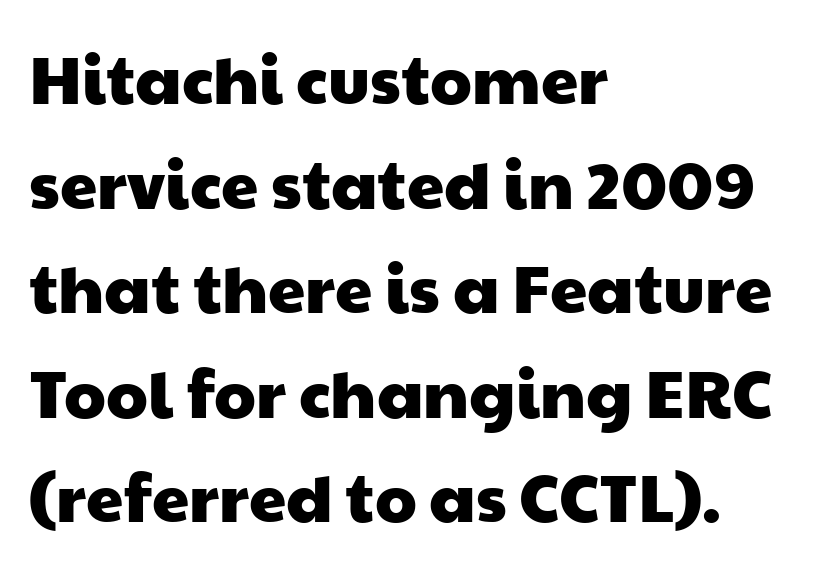
Q: Is the typeface a serif or a sans-serif typeface? A: Sans-serif.
Q: Is the text underlined? A: No.
Q: How is the paragraph aligned? A: Left-aligned.
Q: Is the spacing between letters normal or unusually wide? A: Normal.
Q: Is the spacing between lines tight, normal or loose? A: Normal.
Q: Width (condensed, normal, or wide)? A: Wide.
Q: Stroke contrast? A: Low.
Q: x-height? A: Medium.
Q: Monospaced? A: No.
